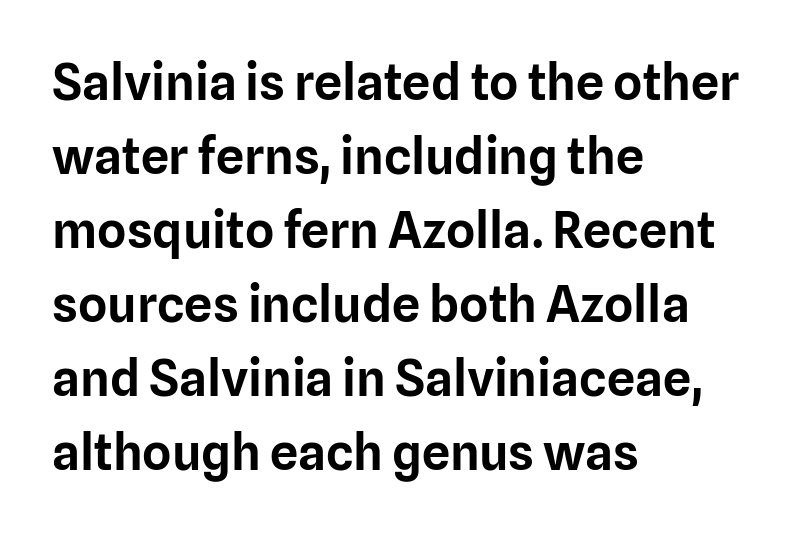
The type sits square on the baseline with zero lean. Words float on clear page, feet unadorned. Is there much room between lines? A standard amount, neither cramped nor airy. A typesetter would call this proportional, since set widths differ per character. Tracking here is standard; glyphs follow each other at the usual distance. Layout note: lines flush left.
